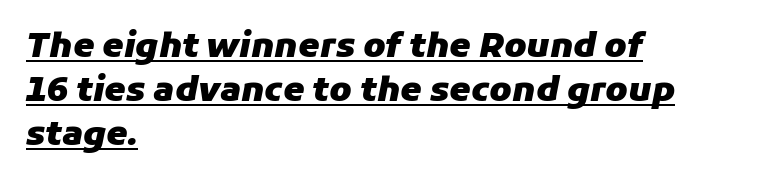
{"italic": "yes", "lean": "right", "slant_degrees": 11, "bold": "yes", "weight": "heavy", "width": "normal", "stroke_contrast": "low", "x_height": "medium", "monospaced": "no", "underline": "yes", "align": "left", "line_spacing": "normal", "line_spacing_ratio": 1.3, "letter_spacing": "normal", "letter_spacing_em": 0.0, "glyph_px": 34}
